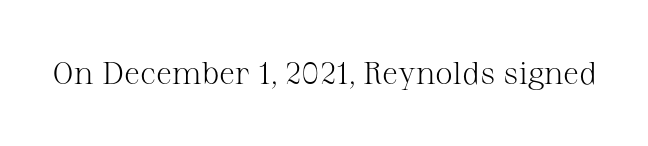
Q: Is the text bold? A: No.
Q: Is the text italic (slanted)? A: No, it is upright.
Q: Is the typeface a serif or a sans-serif typeface? A: Serif.
Q: Is the text underlined? A: No.
Q: Is the spacing between letters normal or unusually wide? A: Normal.
Q: Width (condensed, normal, or wide)? A: Normal.
Q: Stroke contrast? A: Medium.
Q: x-height? A: Medium.
Q: Monospaced? A: No.
